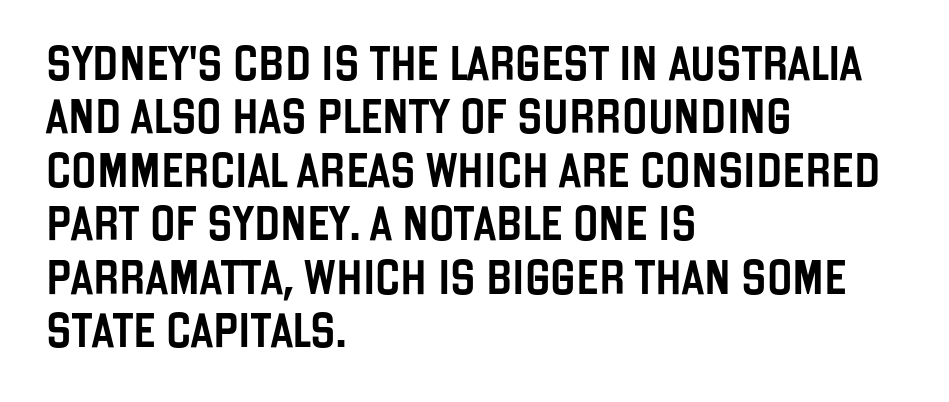
The image shows 34 px condensed sans-serif type, upright; set left-aligned, normal line spacing (1.57x), normal letter spacing, not underlined; low stroke contrast and a large x-height.
